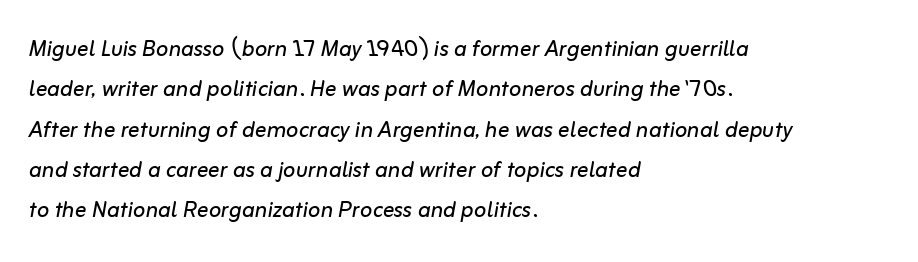
Note the varied advance widths — an 'i' is clearly narrower than an 'm'. The compositor pushed each line to the left boundary. This block has exactly the height ordinary leading produces. A typesetter would call this zero additional tracking.
